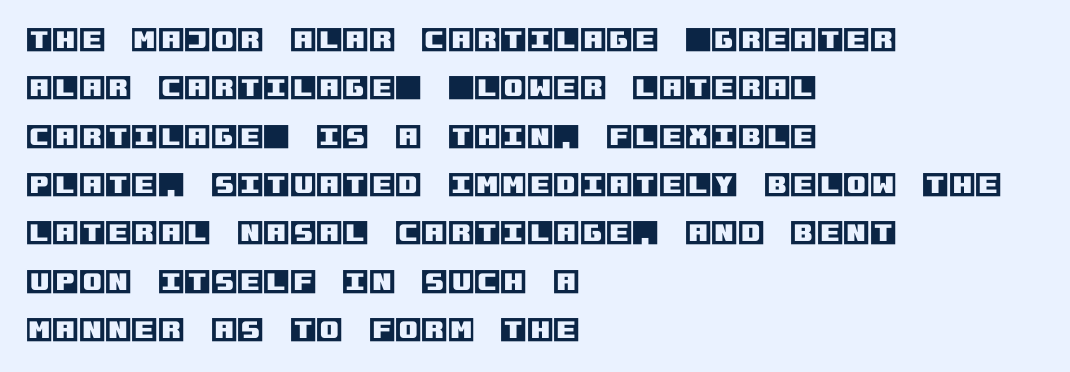
Each line starts at the same left margin while the right side varies. You can tell it's not italic because the verticals are truly vertical. The face used here is rendered with its standard letterfit. Anything drawn beneath the words? Only blank space.
